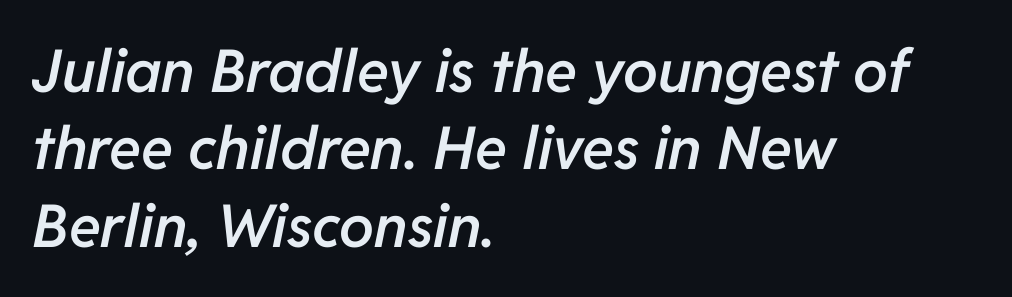
{"italic": "yes", "lean": "right", "slant_degrees": 11, "bold": "semi", "weight": "semibold", "width": "normal", "stroke_contrast": "low", "x_height": "medium", "monospaced": "no", "underline": "no", "align": "left", "line_spacing": "normal", "line_spacing_ratio": 1.31, "letter_spacing": "normal", "letter_spacing_em": 0.0, "glyph_px": 59}
